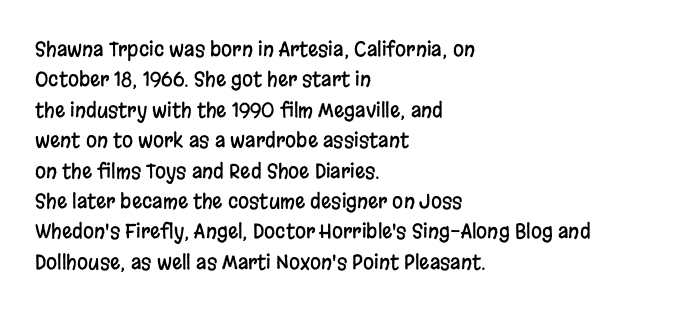
{"italic": "no", "underline": "no", "align": "left", "line_spacing": "normal", "line_spacing_ratio": 1.52, "letter_spacing": "normal", "letter_spacing_em": 0.0, "glyph_px": 20}
